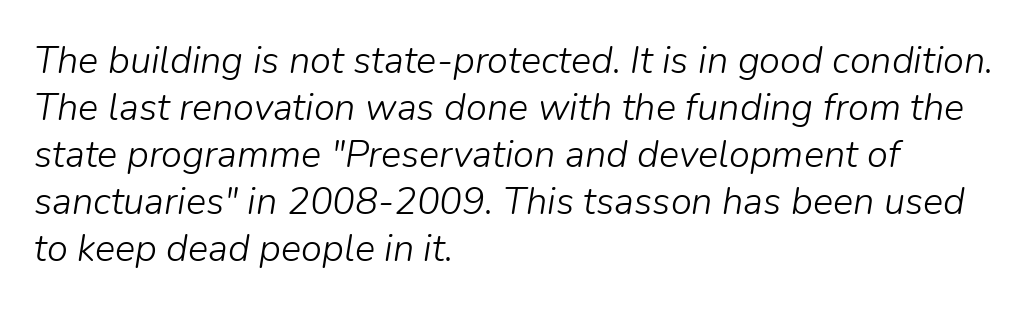
Q: Is the text bold? A: No.
Q: Is the text italic (slanted)? A: Yes, it leans right by about 9 degrees.
Q: Is the text underlined? A: No.
Q: How is the paragraph aligned? A: Left-aligned.
Q: Is the spacing between letters normal or unusually wide? A: Normal.
Q: Width (condensed, normal, or wide)? A: Normal.
Q: Stroke contrast? A: Low.
Q: x-height? A: Medium.
Q: Monospaced? A: No.
